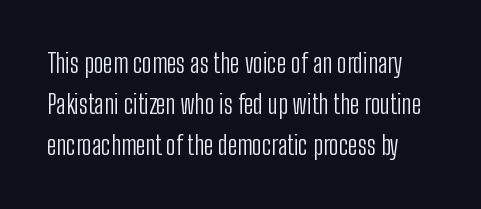
{"italic": "no", "bold": "no", "underline": "no", "line_spacing": "normal", "line_spacing_ratio": 1.58, "letter_spacing": "normal", "letter_spacing_em": 0.0, "glyph_px": 26}
